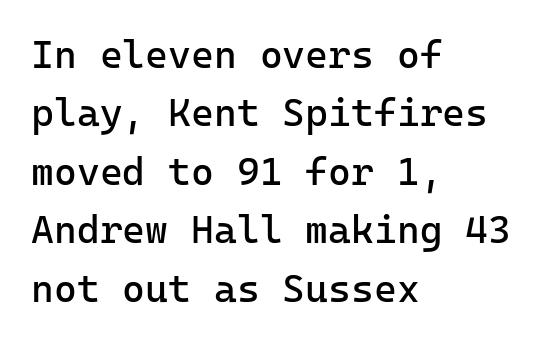
Do the characters align in a grid? Yes, the font is monospaced. The passage shown is typeset with a sans-serif family. Tall strokes in this sample are plumb rather than angled. Glyph-to-glyph distance matches everyday printed text.
